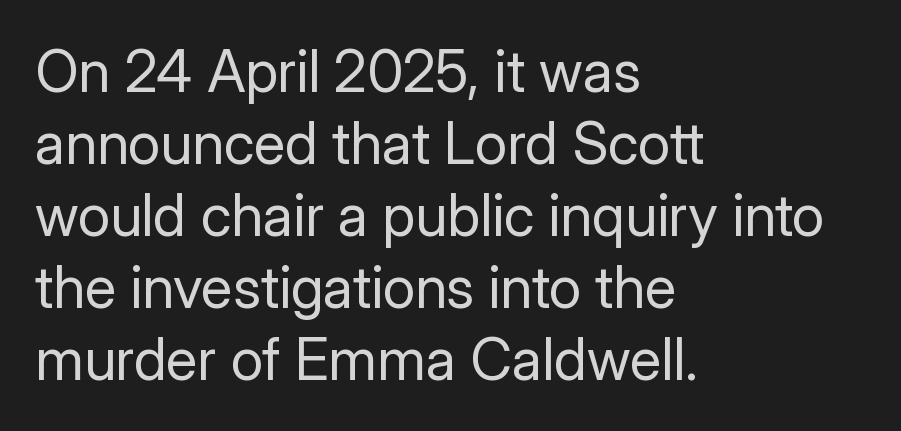
The image shows 58 px regular-weight sans-serif type, upright; set left-aligned, line spacing 1.24x, normal letter spacing, not underlined; low stroke contrast and a medium x-height.
